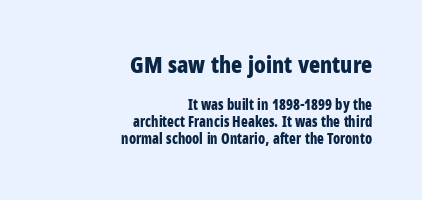
The image shows 23 px bold type, upright; set right-aligned, line spacing 1.2x, normal letter spacing, not underlined; the first (top) block is 1.64x larger.
